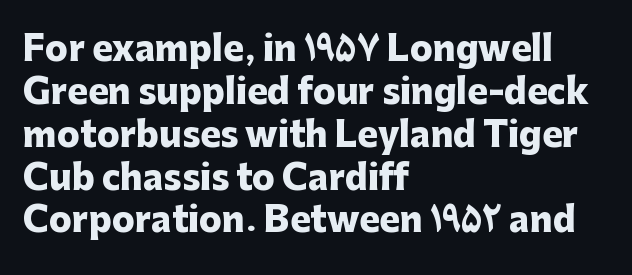
Q: Is the text bold? A: Yes.
Q: Is the text italic (slanted)? A: No, it is upright.
Q: Is the typeface a serif or a sans-serif typeface? A: Sans-serif.
Q: Is the text underlined? A: No.
Q: How is the paragraph aligned? A: Left-aligned.
Q: Is the spacing between letters normal or unusually wide? A: Normal.
Q: Is the spacing between lines tight, normal or loose? A: Normal.
Q: Width (condensed, normal, or wide)? A: Normal.
Q: Stroke contrast? A: Low.
Q: x-height? A: Medium.
Q: Monospaced? A: No.
